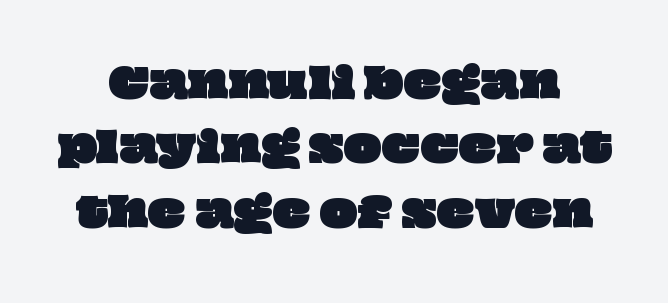
The image shows 40 px wide type; set normal line spacing (1.61x), normal letter spacing, not underlined; low stroke contrast and a large x-height.
